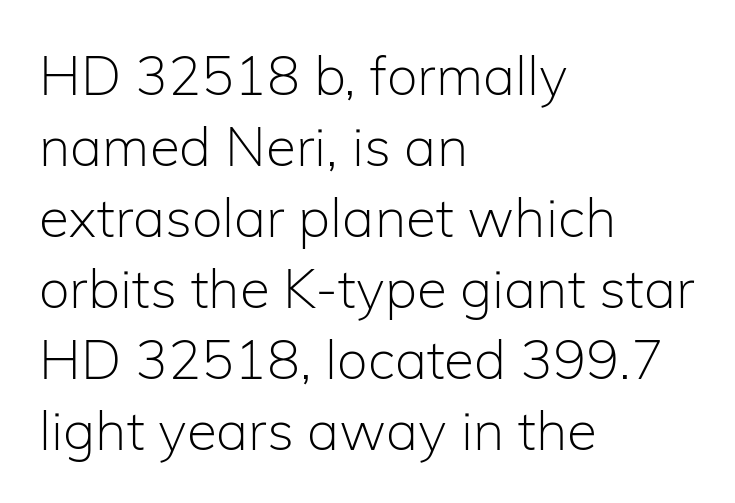
This is the regular roman posture of the typeface. The lines sit at an ordinary, default distance from one another. Quick note: underline off. The face used here is a sans, in the tradition of grotesques and geometrics. The passage shown is not bold in any degree. The passage shown is typed in a proportional face where columns would drift.
